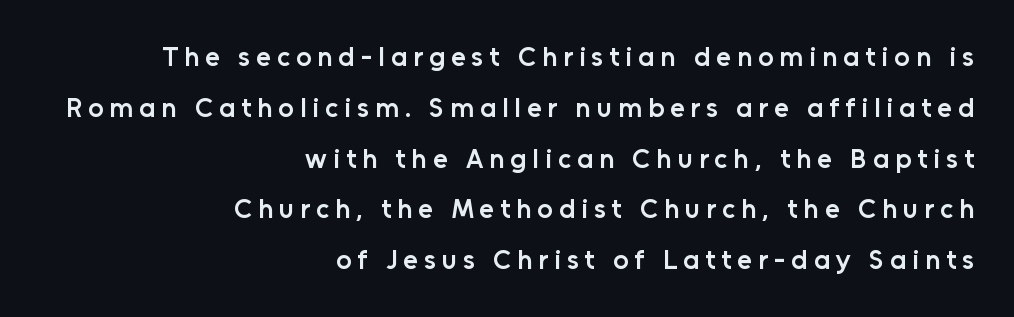
{"italic": "no", "bold": "semi", "underline": "no", "align": "right", "line_spacing_ratio": 1.88, "letter_spacing": "wide", "letter_spacing_em": 0.22, "glyph_px": 27}
